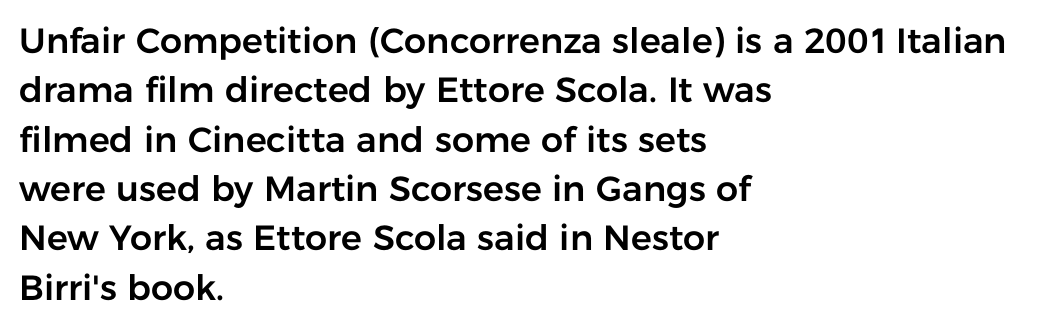
{"serif": "no", "italic": "no", "width": "normal", "stroke_contrast": "low", "x_height": "medium", "monospaced": "no", "underline": "no", "align": "left", "line_spacing": "normal", "line_spacing_ratio": 1.41, "letter_spacing": "normal", "letter_spacing_em": 0.0, "glyph_px": 35}
